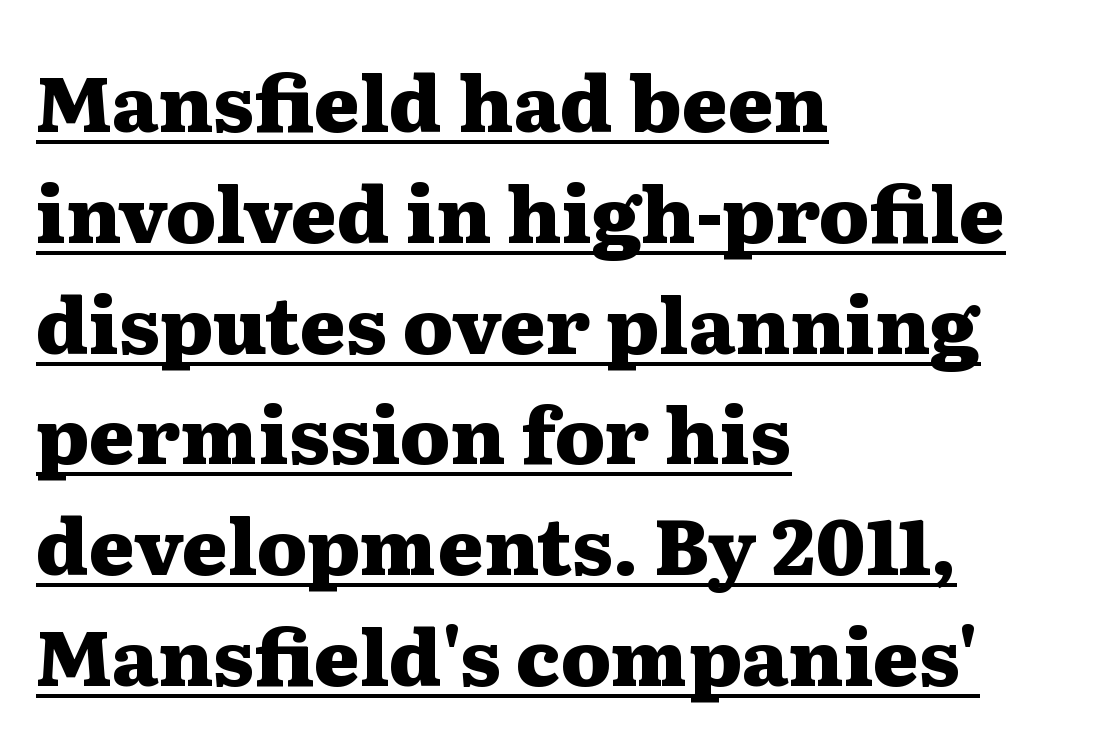
The image shows 78 px heavy, wide serif type, upright; set left-aligned, normal line spacing (1.42x), normal letter spacing, underlined; medium stroke contrast and a medium x-height.
